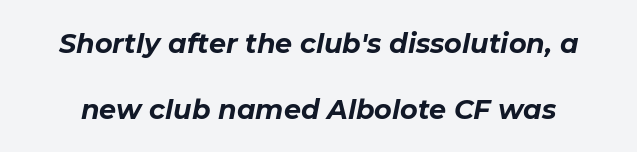
How heavy is the stroke? Heavy — this is a bold. Letter spacing: default. The text carries the slant typical of an italic or oblique font. The block of text is sparse from top to bottom, with ample space between rows. Plain, unruled lines of type.
